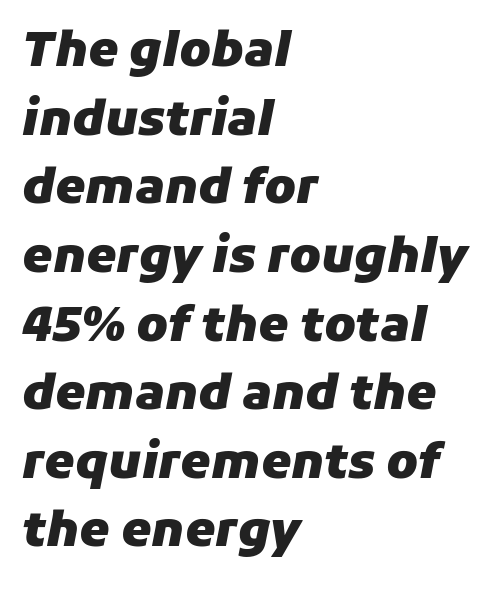
Q: Is the text bold? A: Yes.
Q: Is the text italic (slanted)? A: Yes, it leans right by about 11 degrees.
Q: Is the text underlined? A: No.
Q: How is the paragraph aligned? A: Left-aligned.
Q: Is the spacing between letters normal or unusually wide? A: Normal.
Q: Is the spacing between lines tight, normal or loose? A: Normal.
Q: Width (condensed, normal, or wide)? A: Normal.
Q: Stroke contrast? A: Low.
Q: x-height? A: Medium.
Q: Monospaced? A: No.
